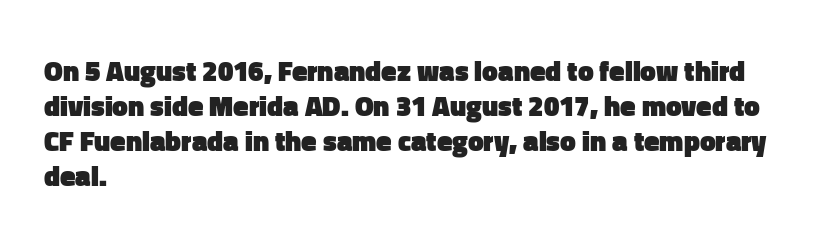
The image shows 28 px heavy sans-serif type, upright; set left-aligned, normal line spacing (1.25x), normal letter spacing, not underlined; low stroke contrast and a medium x-height.
